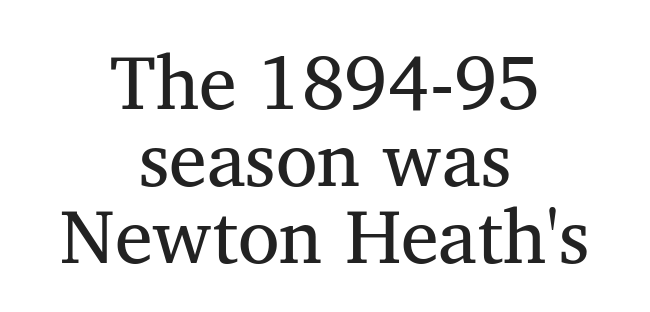
{"serif": "yes", "bold": "no", "weight": "regular", "width": "normal", "stroke_contrast": "medium", "x_height": "medium", "monospaced": "no", "underline": "no", "align": "center", "line_spacing": "tight", "line_spacing_ratio": 1.01, "letter_spacing": "normal", "letter_spacing_em": 0.0, "glyph_px": 76}
